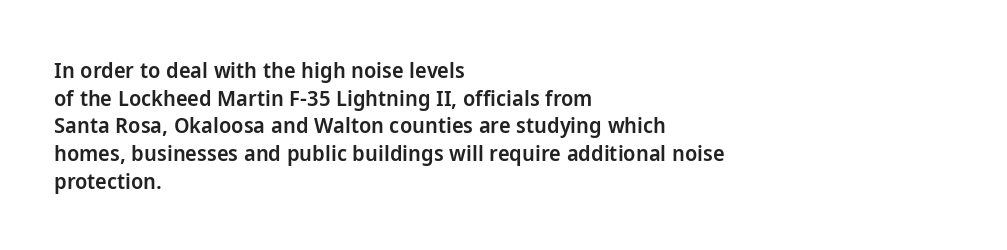
You can tell it's not italic because the verticals are truly vertical. Underlining? Definitely not there. Teacher's note: observe the even left margin — that is flush-left alignment. On the weight axis this lands at semibold, roughly 600.
